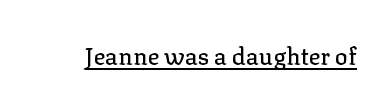
Default kerning and tracking; the words read as compact shapes. Notice how the stems are strictly vertical — no italics here. The glyphs are accompanied by a horizontal stroke just below them.
